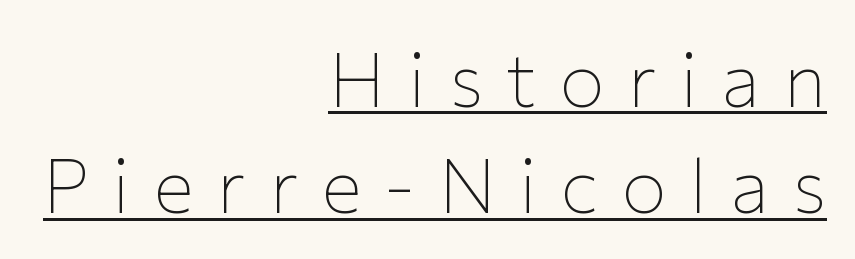
{"serif": "no", "italic": "no", "bold": "no", "weight": "thin", "width": "normal", "stroke_contrast": "low", "x_height": "medium", "monospaced": "no", "underline": "yes", "align": "right", "line_spacing": "normal", "line_spacing_ratio": 1.4, "letter_spacing": "wide", "letter_spacing_em": 0.3, "glyph_px": 76}
